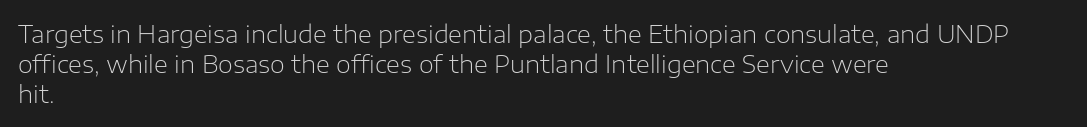
{"italic": "no", "bold": "no", "underline": "no", "align": "left", "line_spacing_ratio": 1.24, "letter_spacing": "normal", "letter_spacing_em": 0.0, "glyph_px": 24}
